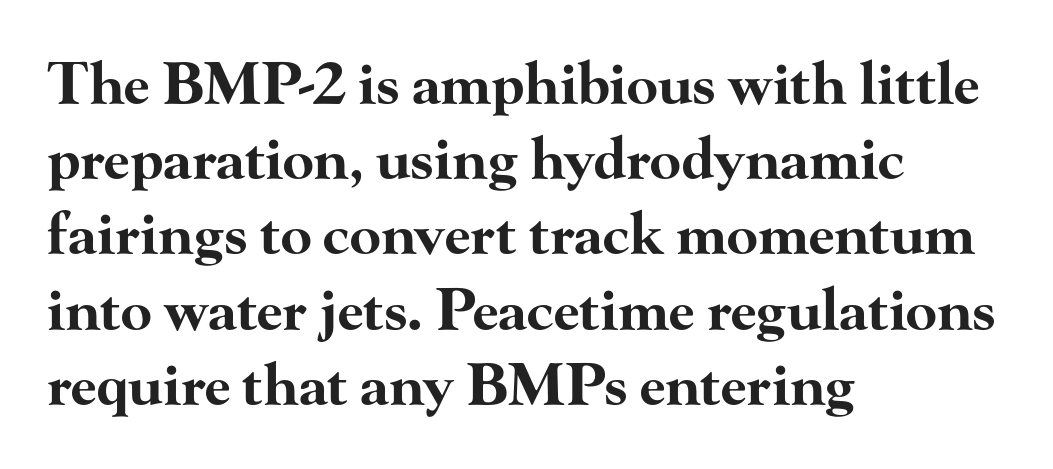
Q: Is the text bold? A: Yes.
Q: Is the text italic (slanted)? A: No, it is upright.
Q: Is the typeface a serif or a sans-serif typeface? A: Serif.
Q: Is the text underlined? A: No.
Q: How is the paragraph aligned? A: Left-aligned.
Q: Is the spacing between letters normal or unusually wide? A: Normal.
Q: Is the spacing between lines tight, normal or loose? A: Normal.
Q: Width (condensed, normal, or wide)? A: Wide.
Q: Stroke contrast? A: High.
Q: x-height? A: Small.
Q: Monospaced? A: No.
